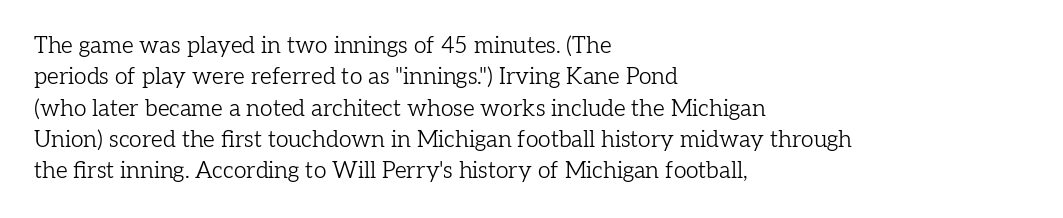
One glance says typical: line gaps are just what's usual. What stands out about the letter spacing? Nothing — it is the standard amount. This reads as an unemphasized weight, regular at the heaviest. The text block is weighted toward the left margin, trailing off unevenly rightward. Descender tails drop into unmarked territory. The specimen reads as upright at a glance.
